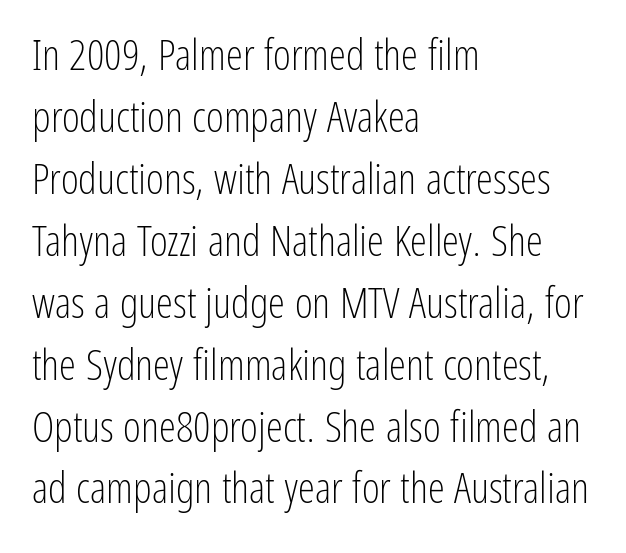
The designer went with a sans here, leaving each stem footless. Every row of glyphs begins at an identical x-position on the left. Any mark beneath the type? The region is blank. The characters are drawn with everyday or finer stroke widths. Each letter keeps its own natural width here, so spacing adapts to shape. The letterforms sit shoulder to shoulder at normal distance.
